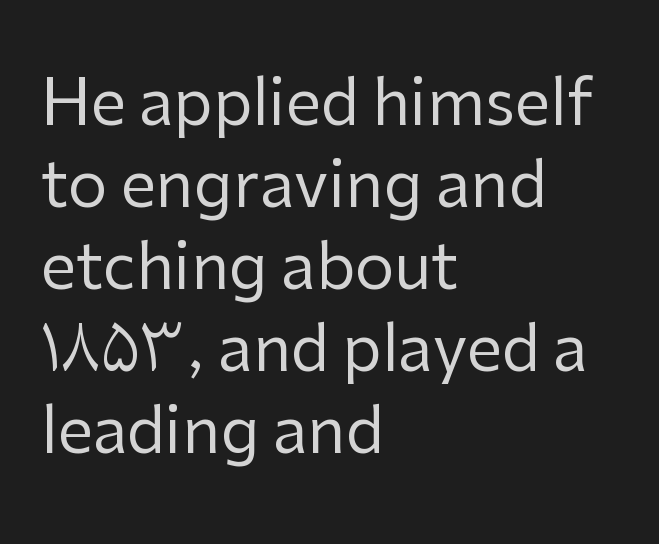
Varying glyph widths throughout — classic text-font behaviour. No extra ink here — the face is not bold. Every character sits straight up, as roman type does. Notice how descenders clear the ascenders below comfortably — that's standard leading. The space beneath each line is pristine and unruled. The lines are quadded left.
